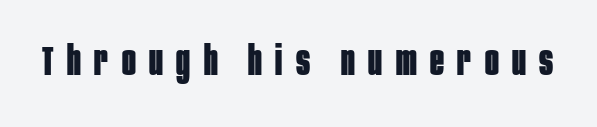
{"serif": "no", "italic": "no", "bold": "yes", "weight": "bold", "width": "condensed", "stroke_contrast": "low", "x_height": "large", "monospaced": "no", "underline": "no", "letter_spacing": "wide", "letter_spacing_em": 0.33, "glyph_px": 41}
